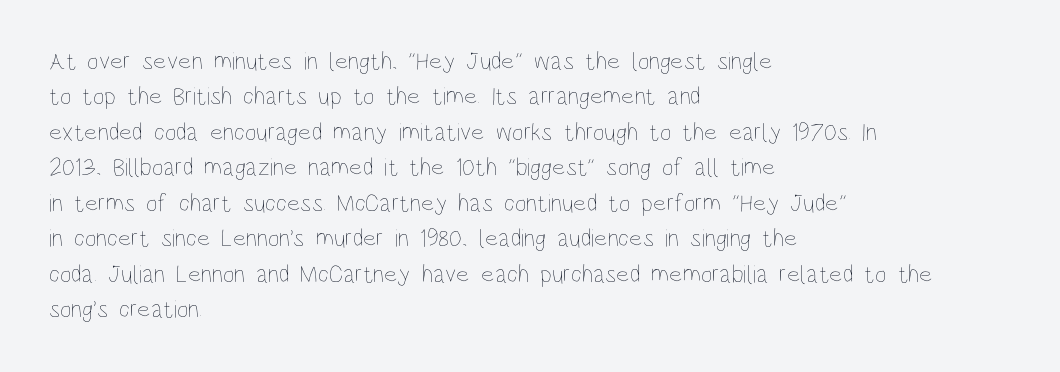
Q: Is the text bold? A: No.
Q: Is the text italic (slanted)? A: No, it is upright.
Q: Is the text underlined? A: No.
Q: How is the paragraph aligned? A: Left-aligned.
Q: Is the spacing between letters normal or unusually wide? A: Normal.
Q: Is the spacing between lines tight, normal or loose? A: Normal.
